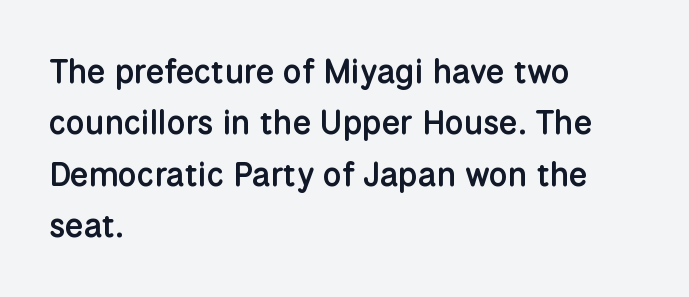
Standard letterfit; no display-style spreading of the glyphs. You can tell from the bare stems that sans-serif type was used. Is the type bold? Partly — it's a semibold, heavier than regular but not fully bold. Each line starts at the same left margin while the right side varies.
